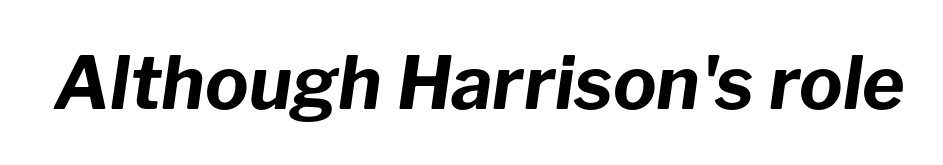
{"italic": "yes", "lean": "right", "slant_degrees": 8, "bold": "yes", "weight": "bold", "width": "normal", "stroke_contrast": "low", "x_height": "medium", "monospaced": "no", "underline": "no", "letter_spacing": "normal", "letter_spacing_em": 0.0, "glyph_px": 73}
